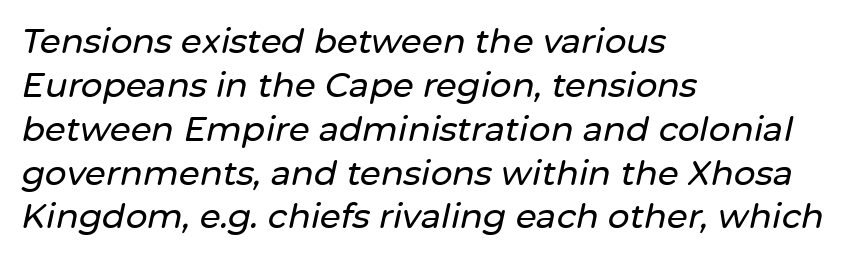
{"italic": "yes", "lean": "right", "slant_degrees": 12, "width": "normal", "stroke_contrast": "low", "x_height": "medium", "monospaced": "no", "underline": "no", "align": "left", "line_spacing": "normal", "line_spacing_ratio": 1.29, "letter_spacing": "normal", "letter_spacing_em": 0.0, "glyph_px": 34}
